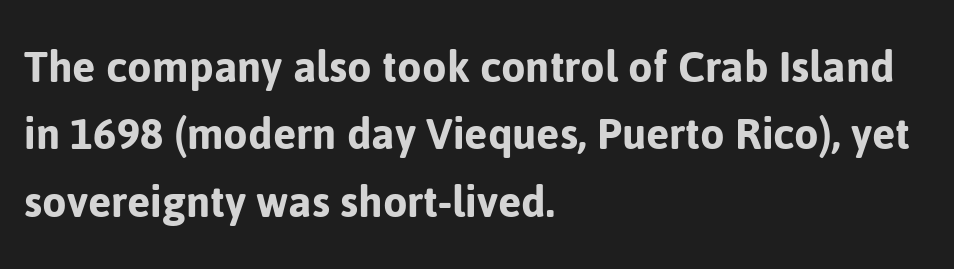
Q: Is the text italic (slanted)? A: No, it is upright.
Q: Is the typeface a serif or a sans-serif typeface? A: Sans-serif.
Q: Is the text underlined? A: No.
Q: How is the paragraph aligned? A: Left-aligned.
Q: Is the spacing between letters normal or unusually wide? A: Normal.
Q: Is the spacing between lines tight, normal or loose? A: Normal.
Q: Width (condensed, normal, or wide)? A: Normal.
Q: Stroke contrast? A: Low.
Q: x-height? A: Medium.
Q: Monospaced? A: No.
